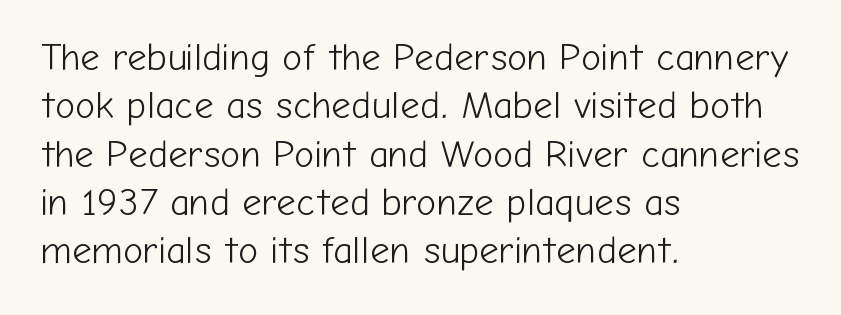
The image shows 38 px light sans-serif type, upright; set left-aligned, normal line spacing (1.27x), normal letter spacing, not underlined; low stroke contrast and a medium x-height.
